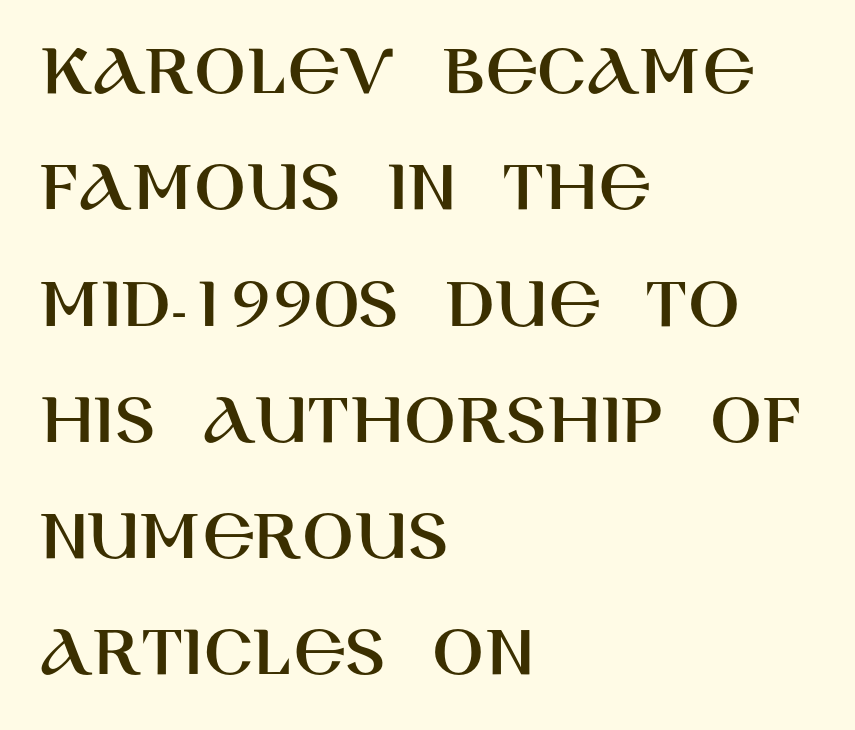
Nothing sits at the stroke ends, so this counts as sans-serif. The lettering stays uniformly vertical, giving the passage a roman look. Short and long lines alike share a common starting point at left. Honestly, the letter spacing is just normal — you wouldn't notice it.
